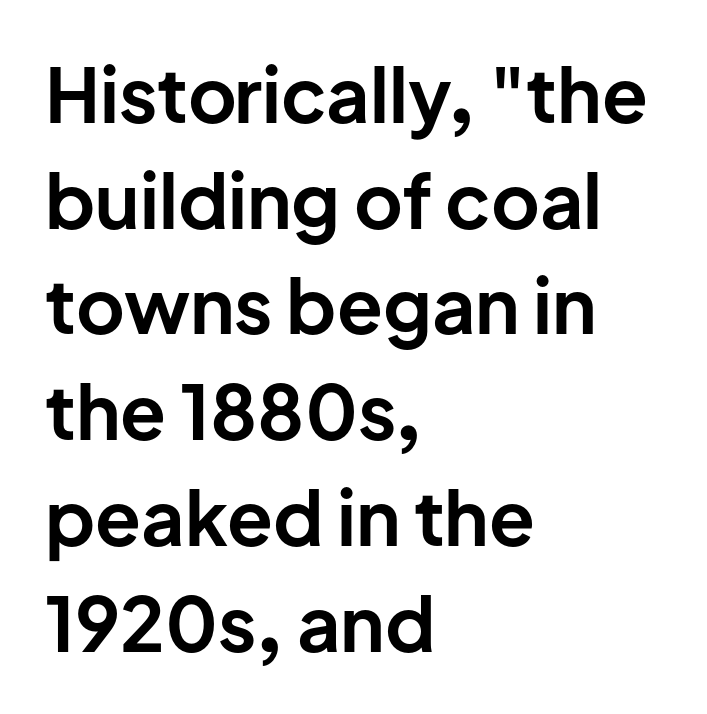
Descender tails drop into unmarked territory. Students, note that the glyphs here touch the page at normal intervals. Notice how thick the strokes are: this is what a full bold looks like. Notice how the stems are strictly vertical — no italics here. The rag falls on the right side of this text block.
